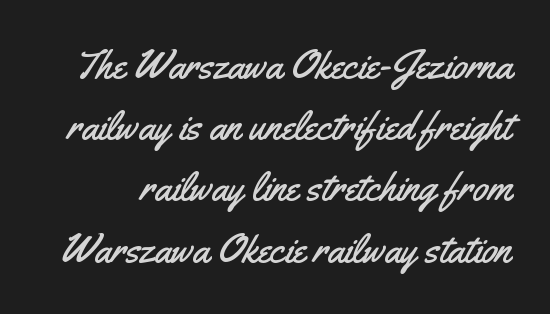
The horizontal fit of the characters is conventional and even. Vertical spacing — default. Here the designer chose a conventional face with non-uniform glyph widths. A typesetter would label this face a sans.
